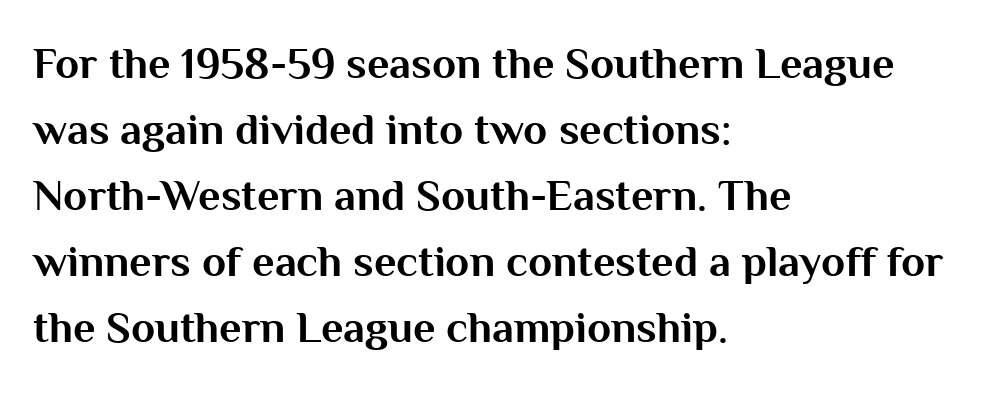
Inter-character spacing is left at the font's built-in metrics. These lines carry a lot of weight — the face is fully bold. Just letters on the line, the space beneath them empty. This sample uses an upright cut, with every glyph sitting square on the baseline. Leading matches the norm, producing a regular column. The typesetter chose a ragged-right arrangement here.
